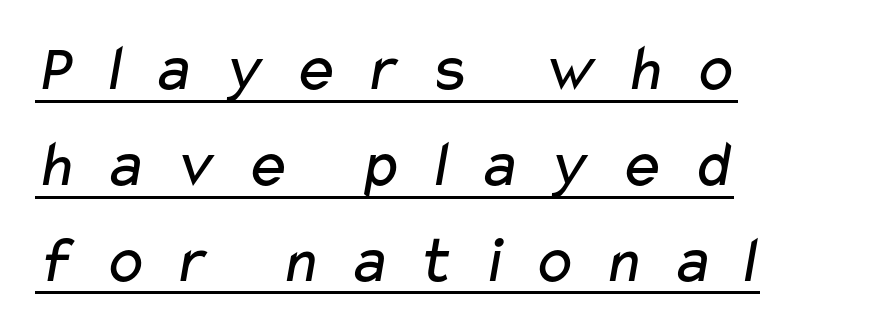
The image shows 67 px regular-weight, wide sans-serif type; set left-aligned, normal line spacing (1.43x), unusually wide letter spacing (+0.38 em), underlined; low stroke contrast and a medium x-height.
